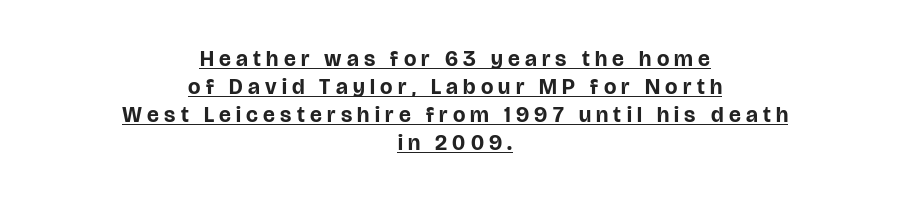
Q: Is the text bold? A: Yes.
Q: Is the text italic (slanted)? A: No, it is upright.
Q: Is the text underlined? A: Yes.
Q: How is the paragraph aligned? A: Centered.
Q: Is the spacing between letters normal or unusually wide? A: Unusually wide.
Q: Is the spacing between lines tight, normal or loose? A: Normal.
